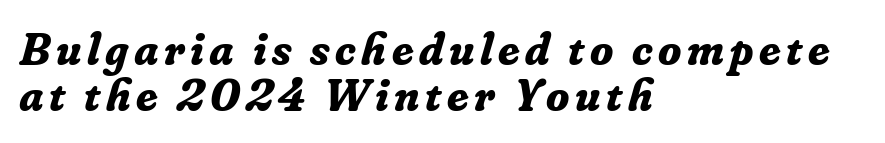
Has an underline been added? It has not. The glyphs have the mass of a bold cut. Left-aligned paragraph, ragged on the right. This sample trades vertical openness for compactness between lines. The type family on display is of the serif kind.
